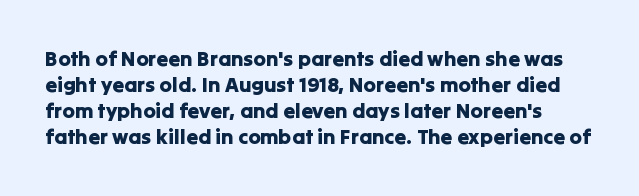
The image shows 21 px text type, upright; set line spacing 1.24x, normal letter spacing, not underlined.
